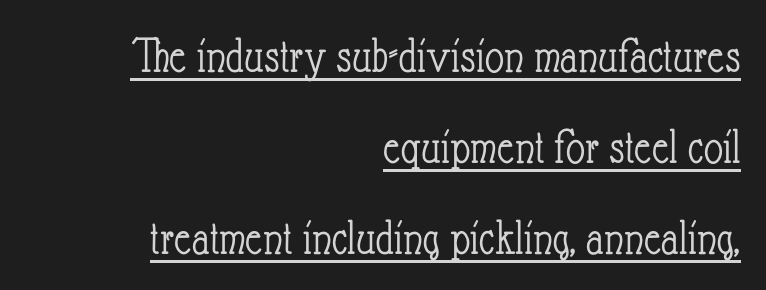
The image shows 52 px light, condensed type, upright; set right-aligned, line spacing 1.75x, normal letter spacing, underlined; low stroke contrast and a small x-height.
